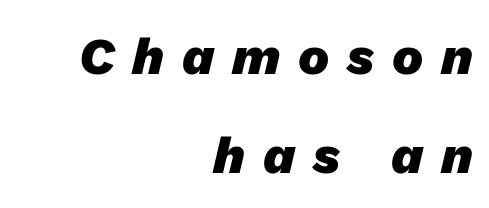
The image shows 52 px heavy type, italic (leaning right); set right-aligned, loose line spacing (1.91x), unusually wide letter spacing (+0.34 em), not underlined; low stroke contrast and a medium x-height.
